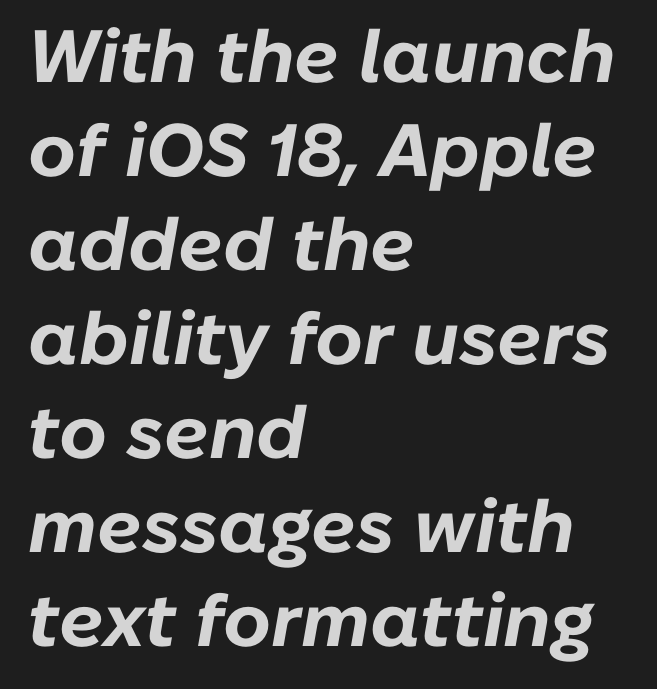
The block of text has a typical density, with ordinary space between rows. Descender tails drop into unmarked territory. The rendering uses a bold face; every stroke is thick and dark. This sample uses an oblique cut, with every glyph tilted off the vertical. All the whitespace from short lines collects on the right.
